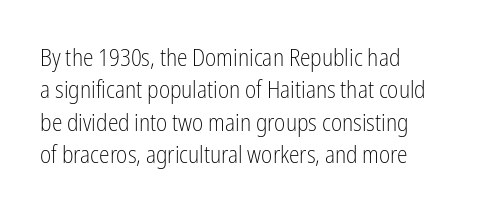
{"italic": "no", "bold": "no", "underline": "no", "align": "left", "line_spacing": "normal", "line_spacing_ratio": 1.35, "letter_spacing": "normal", "letter_spacing_em": 0.0, "glyph_px": 24}
